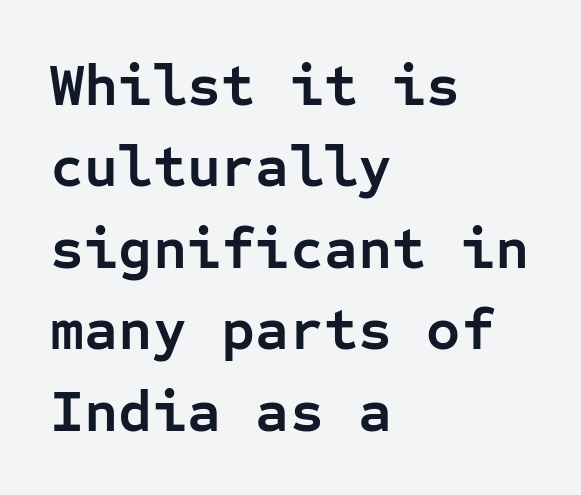
Q: Is the text bold? A: Yes.
Q: Is the text italic (slanted)? A: No, it is upright.
Q: Is the typeface a serif or a sans-serif typeface? A: Sans-serif.
Q: Is the text underlined? A: No.
Q: How is the paragraph aligned? A: Left-aligned.
Q: Is the spacing between letters normal or unusually wide? A: Normal.
Q: Is the spacing between lines tight, normal or loose? A: Normal.
Q: Width (condensed, normal, or wide)? A: Normal.
Q: Stroke contrast? A: Low.
Q: x-height? A: Medium.
Q: Monospaced? A: Yes.
